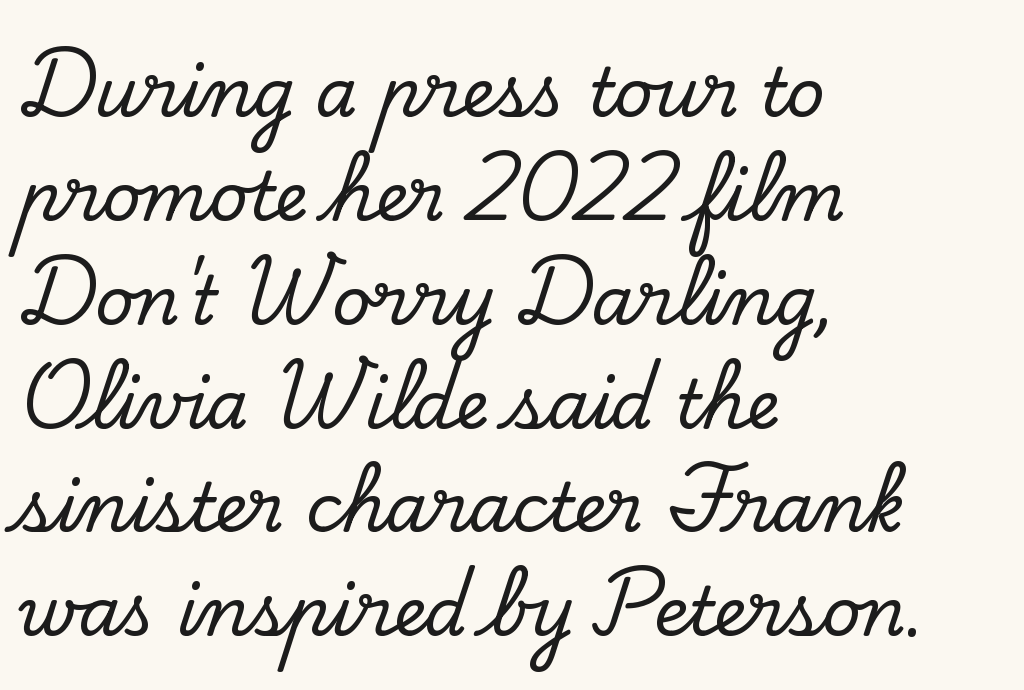
Q: Is the text italic (slanted)? A: Yes.
Q: Is the typeface a serif or a sans-serif typeface? A: Serif.
Q: Is the text underlined? A: No.
Q: How is the paragraph aligned? A: Left-aligned.
Q: Is the spacing between letters normal or unusually wide? A: Normal.
Q: Is the spacing between lines tight, normal or loose? A: Normal.
Q: Width (condensed, normal, or wide)? A: Normal.
Q: Stroke contrast? A: Low.
Q: x-height? A: Small.
Q: Monospaced? A: No.
